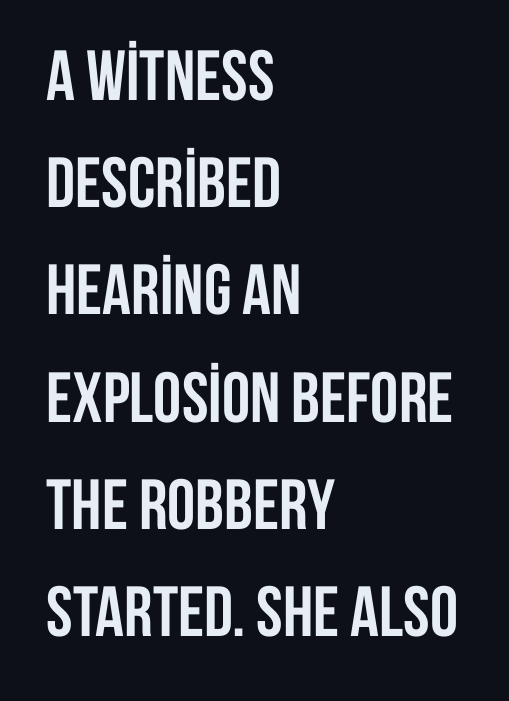
{"serif": "no", "italic": "no", "bold": "yes", "weight": "semibold", "width": "condensed", "stroke_contrast": "low", "x_height": "large", "monospaced": "no", "underline": "no", "align": "left", "line_spacing": "normal", "line_spacing_ratio": 1.51, "letter_spacing": "normal", "letter_spacing_em": 0.0, "glyph_px": 71}
